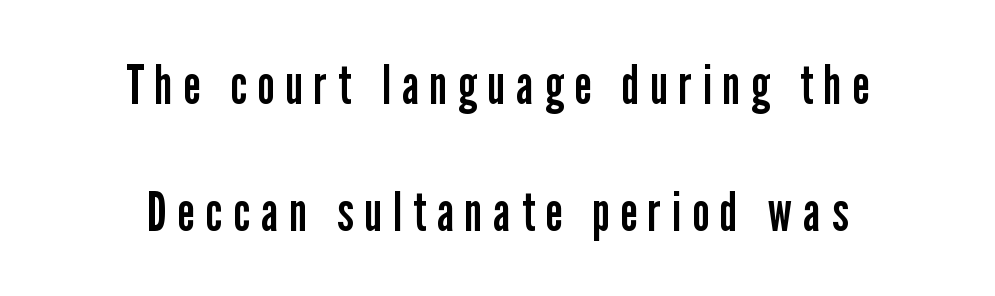
The image shows 54 px regular-weight, condensed sans-serif type, upright; set centered, loose line spacing (2.36x), unusually wide letter spacing (+0.21 em), not underlined; low stroke contrast and a medium x-height.
